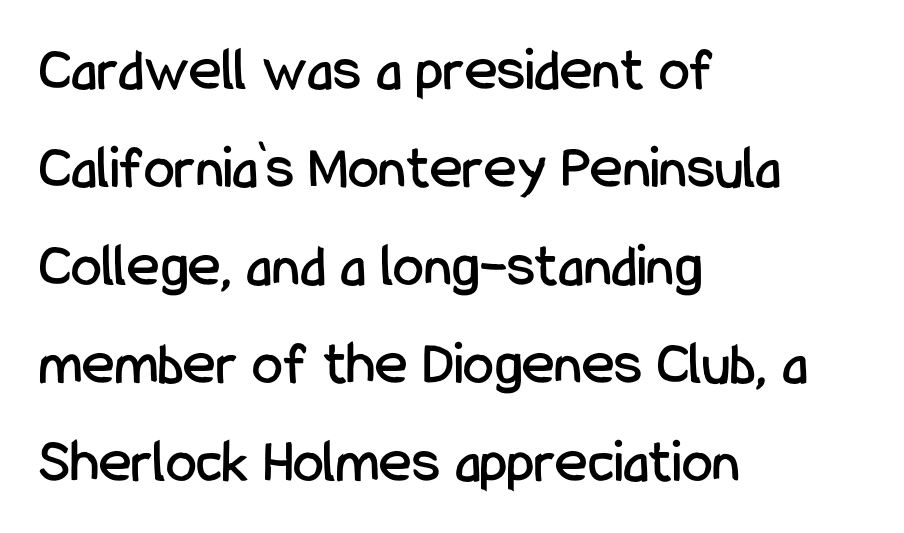
The image shows 62 px condensed sans-serif type, upright; set left-aligned, normal line spacing (1.58x), normal letter spacing, not underlined; low stroke contrast and a medium x-height.
